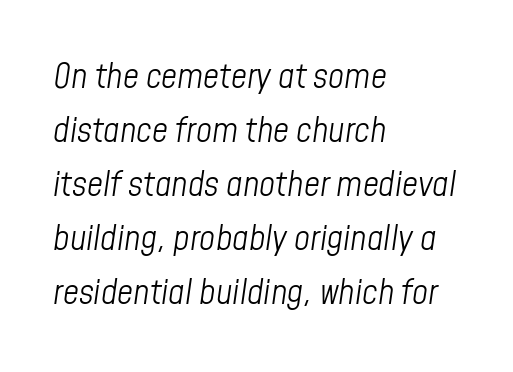
Normally led — the rows are evenly, conventionally spaced. Is this a fixed-width face? No — the glyphs have proportional, varying widths. The glyphs are unaccompanied by any horizontal stroke below them. The lines in this sample share a left origin and differ only in where they stop. A typesetter would call this zero additional tracking.
